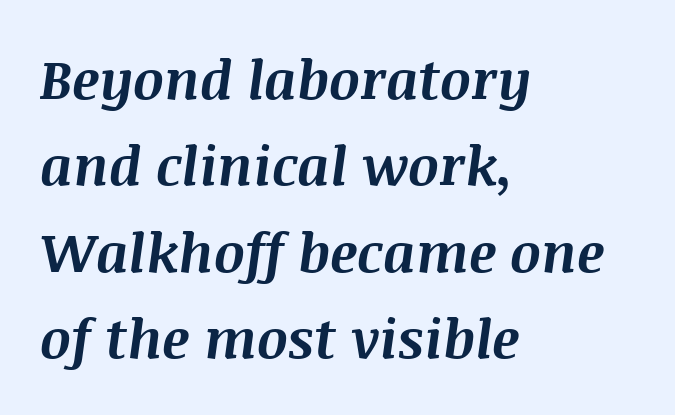
The image shows 54 px bold type, italic (leaning right); set left-aligned, normal line spacing (1.6x), normal letter spacing, not underlined; medium stroke contrast and a large x-height.
